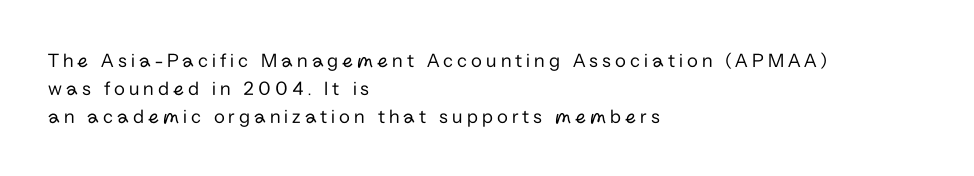
The image shows 20 px text type, upright; set left-aligned, normal line spacing (1.4x), unusually wide letter spacing (+0.2 em), not underlined.
